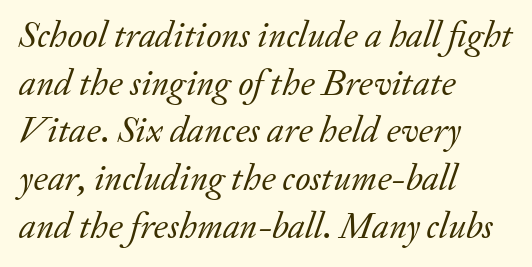
The image shows 37 px regular-weight serif type, italic (leaning right); set left-aligned, normal line spacing (1.29x), normal letter spacing, not underlined; low stroke contrast and a small x-height.
